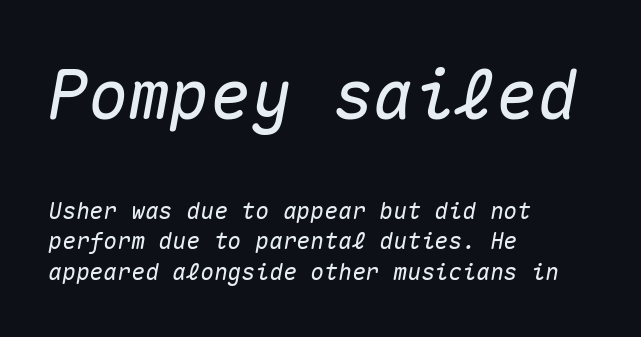
In CSS terms this would be text-align: left. Standard letterfit; no display-style spreading of the glyphs. Every character here occupies the same horizontal width, giving the sample a typewriter-like rhythm. Has an underline been added? It has not.
